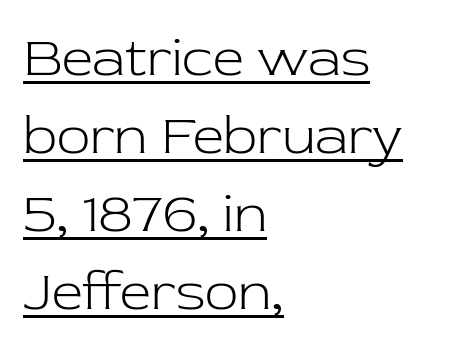
The image shows 55 px light serif type, upright; set left-aligned, normal line spacing (1.42x), normal letter spacing, underlined; low stroke contrast and a medium x-height.
